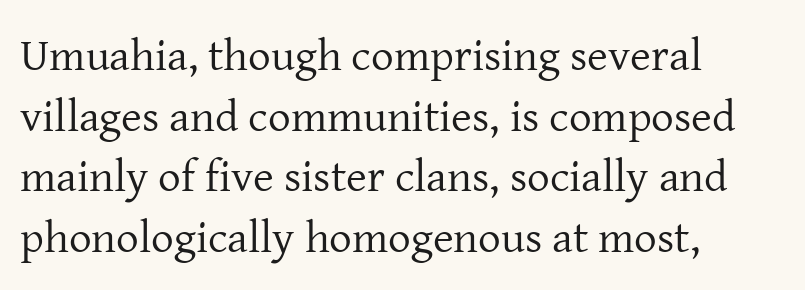
There is no visible air inserted between adjacent glyphs. The typesetter chose a ragged-right arrangement here. A typesetter would call this proportional, since set widths differ per character. Honestly, the row spacing looks completely unremarkable. Does the lettering tilt? It doesn't — this is upright.
